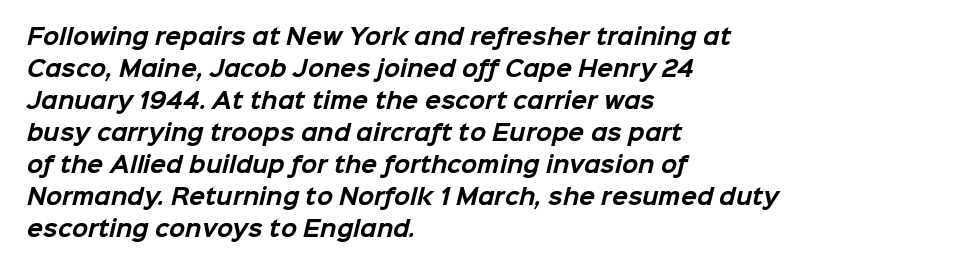
Every row of glyphs begins at an identical x-position on the left. Tracking here is standard; glyphs follow each other at the usual distance. Only glyphs here, with clear space below each row. Summary of vertical rhythm: regular, with standard interline spacing.
